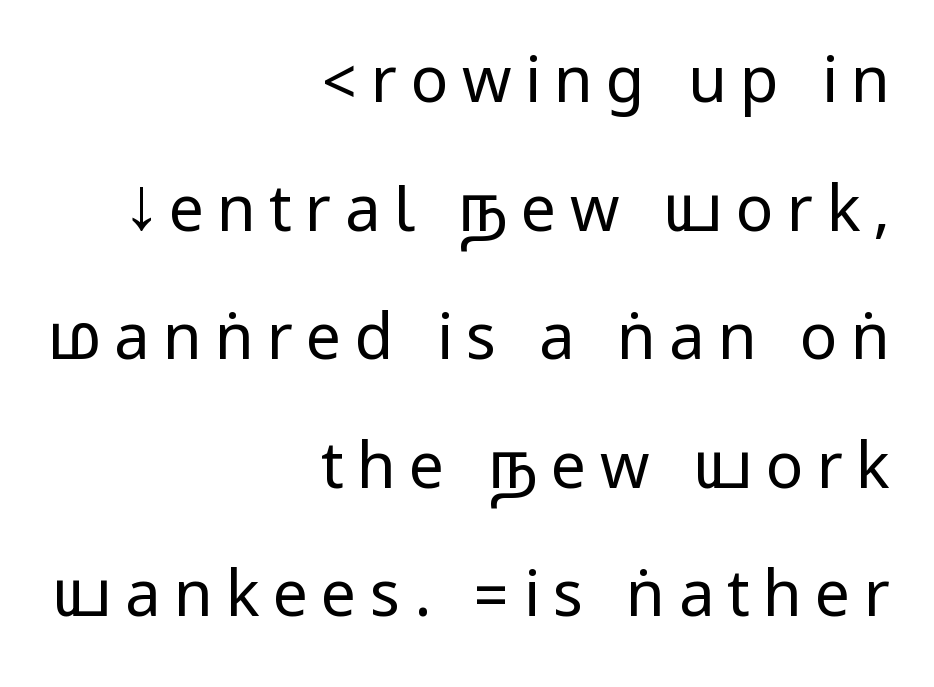
Q: Is the text bold? A: No.
Q: Is the text italic (slanted)? A: No, it is upright.
Q: Is the typeface a serif or a sans-serif typeface? A: Sans-serif.
Q: Is the text underlined? A: No.
Q: How is the paragraph aligned? A: Right-aligned.
Q: Is the spacing between letters normal or unusually wide? A: Unusually wide.
Q: Is the spacing between lines tight, normal or loose? A: Loose.
Q: Width (condensed, normal, or wide)? A: Condensed.
Q: Stroke contrast? A: Low.
